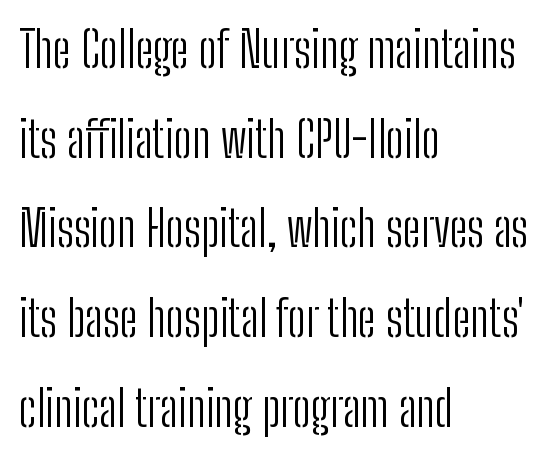
The image shows 49 px light, condensed sans-serif type, upright; set left-aligned, line spacing 1.83x, normal letter spacing, not underlined; low stroke contrast and a medium x-height.
